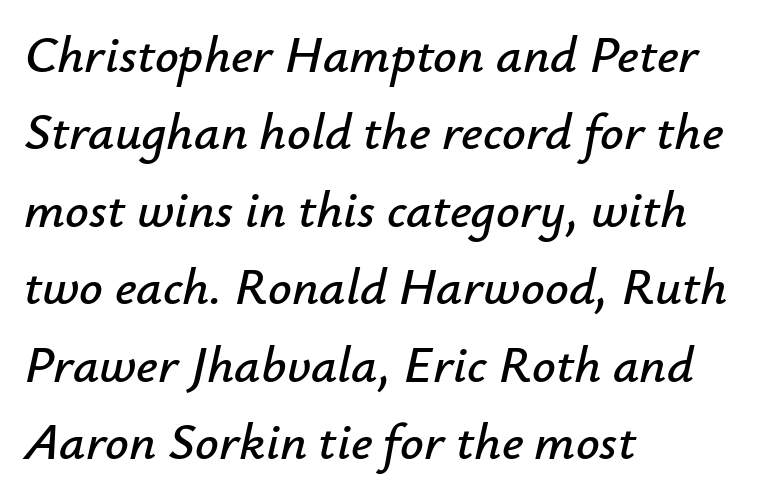
{"italic": "yes", "lean": "right", "slant_degrees": 12, "width": "normal", "stroke_contrast": "low", "x_height": "small", "monospaced": "no", "underline": "no", "align": "left", "line_spacing": "normal", "line_spacing_ratio": 1.49, "letter_spacing": "normal", "letter_spacing_em": 0.0, "glyph_px": 52}
